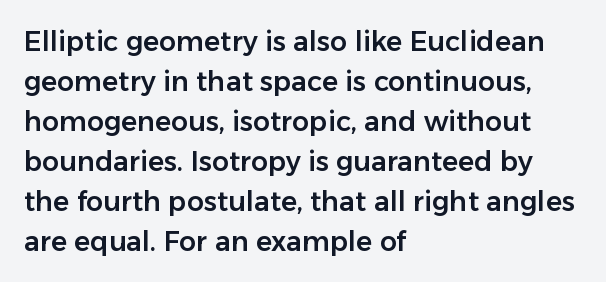
Regular leading. The zone under the glyphs is completely vacant. Italic? Not at all — the glyphs are vertical. A typesetter would call this zero additional tracking. Leftover space on each line is placed entirely after the last word.
